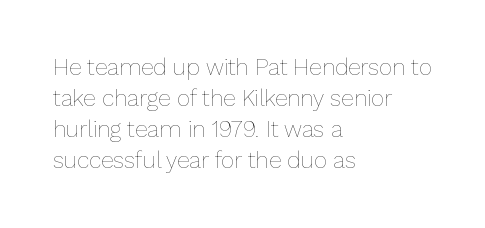
{"italic": "no", "bold": "no", "underline": "no", "align": "left", "line_spacing": "normal", "line_spacing_ratio": 1.35, "letter_spacing": "normal", "letter_spacing_em": 0.0, "glyph_px": 23}
